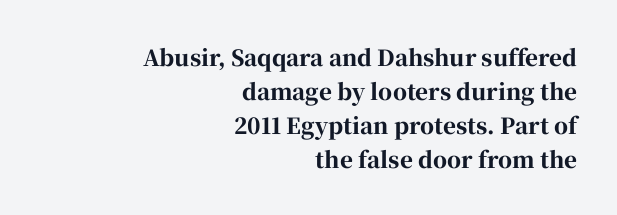
The image shows 22 px bold type, upright; set right-aligned, normal line spacing (1.54x), normal letter spacing, not underlined.
